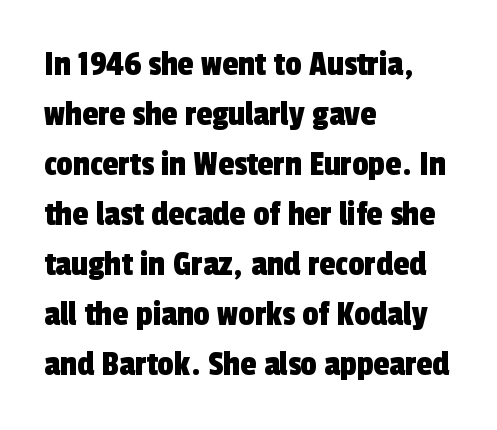
{"serif": "no", "width": "condensed", "x_height": "medium", "monospaced": "no", "underline": "no", "align": "left", "line_spacing": "normal", "line_spacing_ratio": 1.39, "letter_spacing": "normal", "letter_spacing_em": 0.0, "glyph_px": 36}
